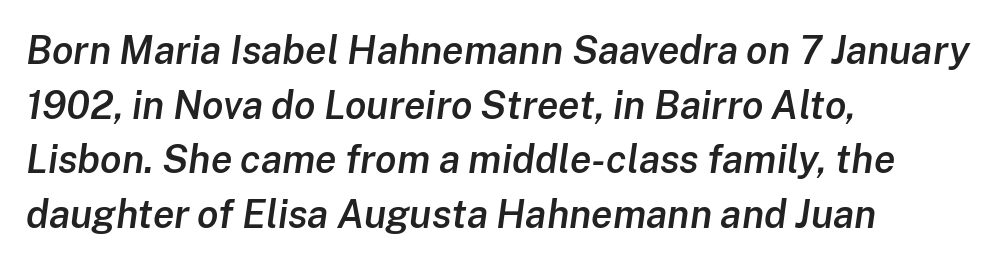
Any mark beneath the type? The region is blank. These lines are rendered in a variable-pitch font. The passage shown is semibold, sitting just below true bold. Notice how descenders clear the ascenders below comfortably — that's standard leading. Between one letter and the next there's only the usual sliver of space.
